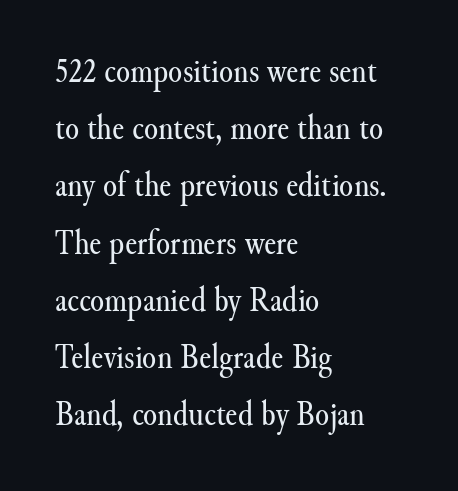
Line spacing here is normal. Horizontally, the lines are justified to the leading edge only. The passage shown is not underscored anywhere. No letter is thick-stroked: the sample isn't bold. Rendered with straight, roman letterforms.
